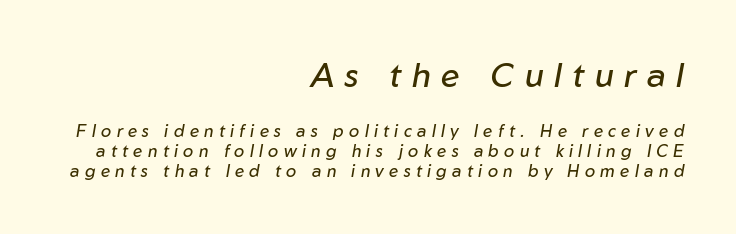
{"italic": "yes", "lean": "right", "slant_degrees": 10, "bold": "no", "weight": "regular", "width": "normal", "stroke_contrast": "low", "x_height": "medium", "monospaced": "no", "underline": "no", "align": "right", "line_spacing_ratio": 1.18, "letter_spacing": "wide", "letter_spacing_em": 0.31, "larger_block": "first", "size_ratio": 2.0, "glyph_px": 34}
